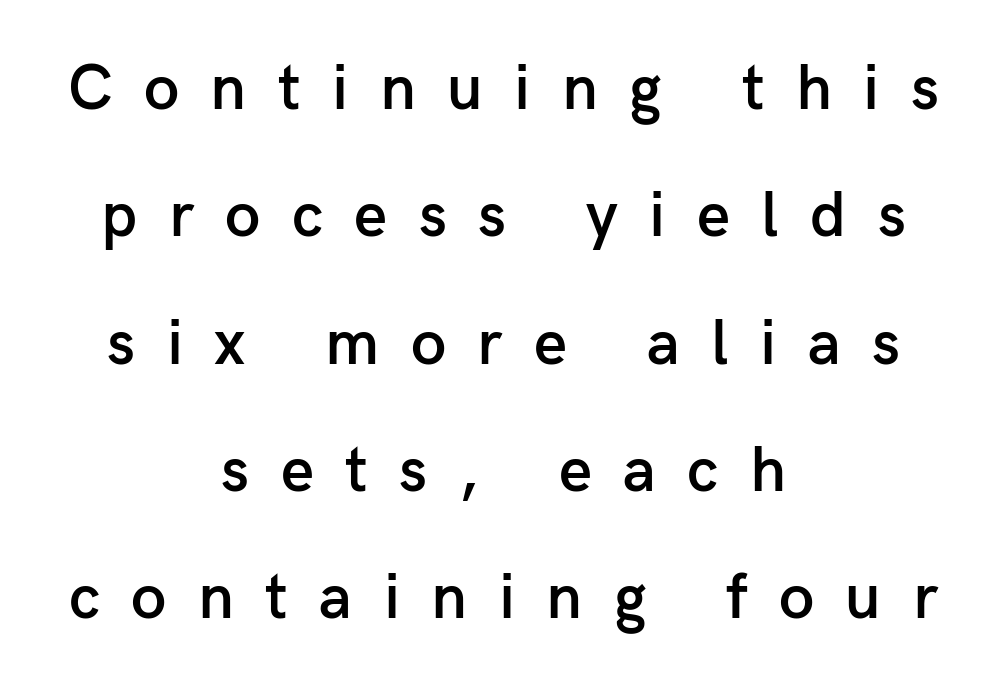
The letters are spread apart with noticeably loose tracking. Descenders hang freely into open space. Rendered with straight, roman letterforms. This sample trades compactness for vertical openness between lines.
